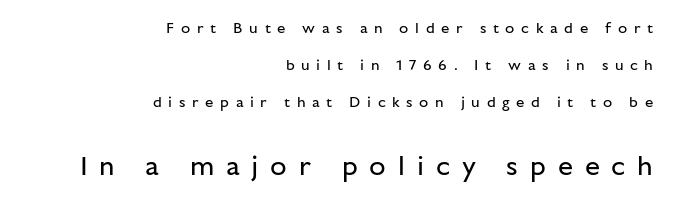
{"italic": "no", "bold": "no", "underline": "no", "align": "right", "line_spacing": "loose", "line_spacing_ratio": 2.47, "letter_spacing": "wide", "letter_spacing_em": 0.44, "larger_block": "second", "size_ratio": 1.8, "glyph_px": 27}
